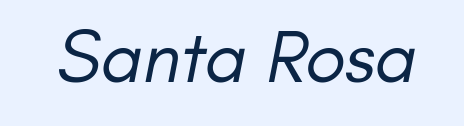
Q: Is the text bold? A: No.
Q: Is the typeface a serif or a sans-serif typeface? A: Sans-serif.
Q: Is the text underlined? A: No.
Q: Is the spacing between letters normal or unusually wide? A: Normal.
Q: Width (condensed, normal, or wide)? A: Normal.
Q: Stroke contrast? A: Low.
Q: x-height? A: Small.
Q: Monospaced? A: No.
